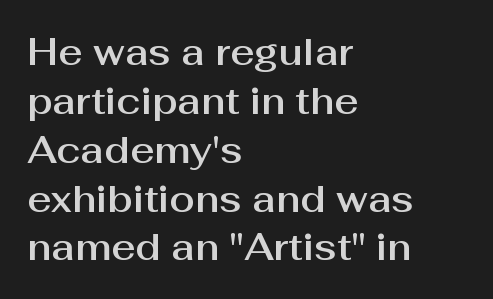
Q: Is the text italic (slanted)? A: No, it is upright.
Q: Is the typeface a serif or a sans-serif typeface? A: Sans-serif.
Q: Is the text underlined? A: No.
Q: How is the paragraph aligned? A: Left-aligned.
Q: Is the spacing between letters normal or unusually wide? A: Normal.
Q: Is the spacing between lines tight, normal or loose? A: Normal.
Q: Width (condensed, normal, or wide)? A: Normal.
Q: Stroke contrast? A: Medium.
Q: x-height? A: Medium.
Q: Monospaced? A: No.
